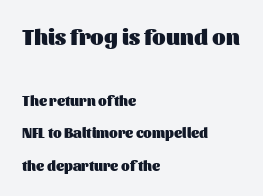
{"italic": "no", "bold": "yes", "underline": "no", "align": "left", "line_spacing": "loose", "line_spacing_ratio": 2.32, "letter_spacing": "normal", "letter_spacing_em": 0.0, "larger_block": "first", "size_ratio": 1.57, "glyph_px": 22}
